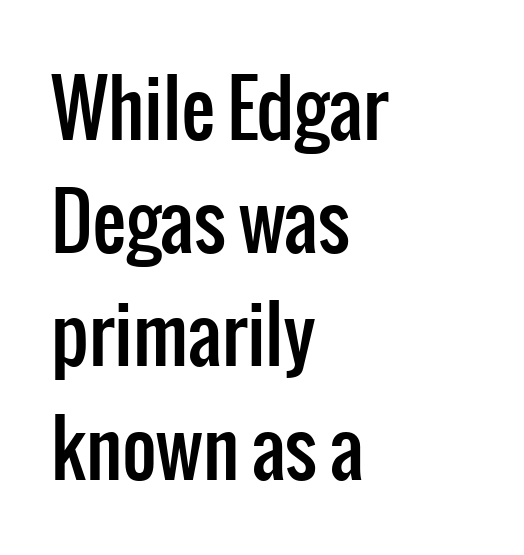
Q: Is the text italic (slanted)? A: No, it is upright.
Q: Is the typeface a serif or a sans-serif typeface? A: Sans-serif.
Q: Is the text underlined? A: No.
Q: How is the paragraph aligned? A: Left-aligned.
Q: Is the spacing between letters normal or unusually wide? A: Normal.
Q: Is the spacing between lines tight, normal or loose? A: Normal.
Q: Width (condensed, normal, or wide)? A: Condensed.
Q: Stroke contrast? A: Low.
Q: x-height? A: Medium.
Q: Monospaced? A: No.
